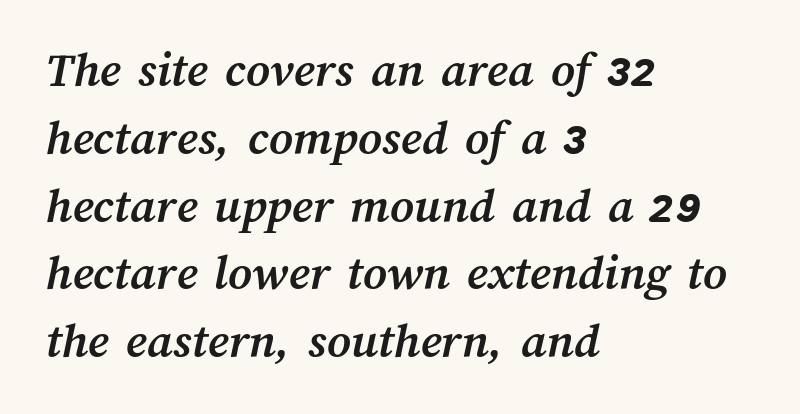
Notice how descenders clear the ascenders below comfortably — that's standard leading. Does the copy run flush right? No — it runs flush left. The face used here is proportionally spaced, like ordinary book or web type. Nothing unusual about the tracking: characters are spaced as the font intends.
